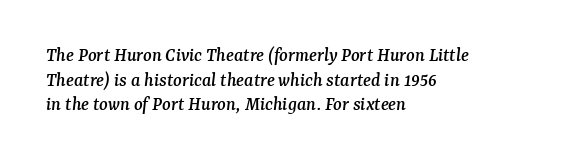
{"italic": "yes", "lean": "right", "slant_degrees": 7, "underline": "no", "align": "left", "line_spacing_ratio": 1.23, "letter_spacing": "normal", "letter_spacing_em": 0.0, "glyph_px": 20}
